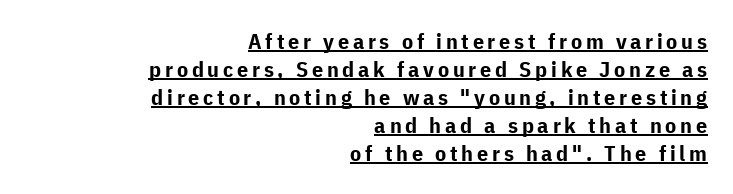
Q: Is the text bold? A: Yes.
Q: Is the text italic (slanted)? A: No, it is upright.
Q: Is the text underlined? A: Yes.
Q: How is the paragraph aligned? A: Right-aligned.
Q: Is the spacing between lines tight, normal or loose? A: Normal.
